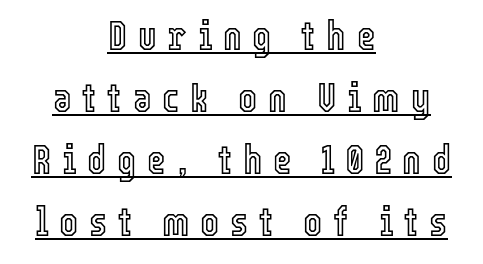
{"italic": "no", "width": "condensed", "x_height": "medium", "monospaced": "no", "underline": "yes", "align": "center", "line_spacing": "normal", "line_spacing_ratio": 1.55, "letter_spacing": "wide", "letter_spacing_em": 0.27, "glyph_px": 40}
